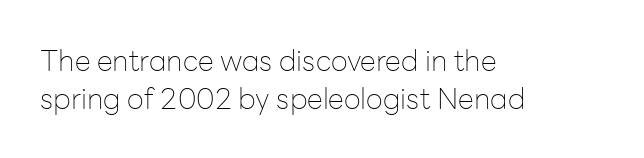
Q: Is the text bold? A: No.
Q: Is the text italic (slanted)? A: No, it is upright.
Q: Is the typeface a serif or a sans-serif typeface? A: Sans-serif.
Q: Is the text underlined? A: No.
Q: How is the paragraph aligned? A: Left-aligned.
Q: Is the spacing between letters normal or unusually wide? A: Normal.
Q: Is the spacing between lines tight, normal or loose? A: Normal.
Q: Width (condensed, normal, or wide)? A: Normal.
Q: Stroke contrast? A: Low.
Q: x-height? A: Medium.
Q: Monospaced? A: No.
